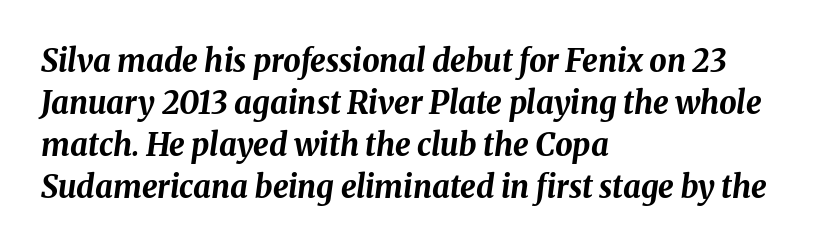
{"italic": "yes", "lean": "right", "slant_degrees": 8, "bold": "yes", "weight": "bold", "width": "normal", "stroke_contrast": "medium", "x_height": "medium", "monospaced": "no", "underline": "no", "align": "left", "line_spacing": "normal", "line_spacing_ratio": 1.35, "letter_spacing": "normal", "letter_spacing_em": 0.0, "glyph_px": 31}
